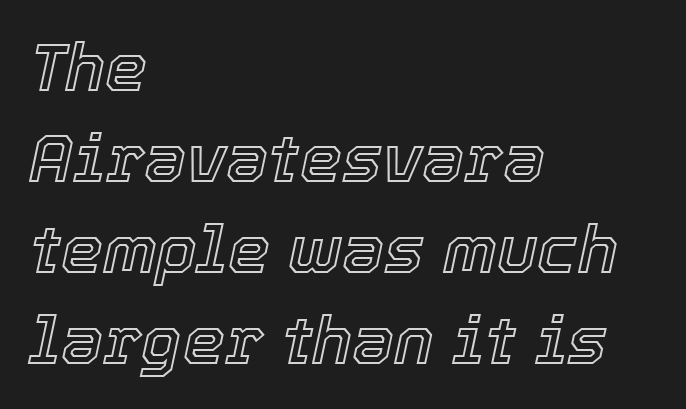
{"italic": "yes", "lean": "right", "slant_degrees": 12, "width": "normal", "x_height": "medium", "monospaced": "no", "underline": "no", "align": "left", "line_spacing": "normal", "line_spacing_ratio": 1.36, "letter_spacing": "normal", "letter_spacing_em": 0.0, "glyph_px": 67}
